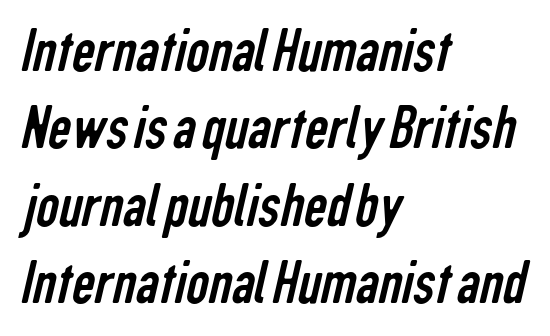
Q: Is the text bold? A: No.
Q: Is the typeface a serif or a sans-serif typeface? A: Sans-serif.
Q: Is the text underlined? A: No.
Q: How is the paragraph aligned? A: Left-aligned.
Q: Is the spacing between letters normal or unusually wide? A: Normal.
Q: Width (condensed, normal, or wide)? A: Condensed.
Q: Stroke contrast? A: Low.
Q: x-height? A: Medium.
Q: Monospaced? A: No.
